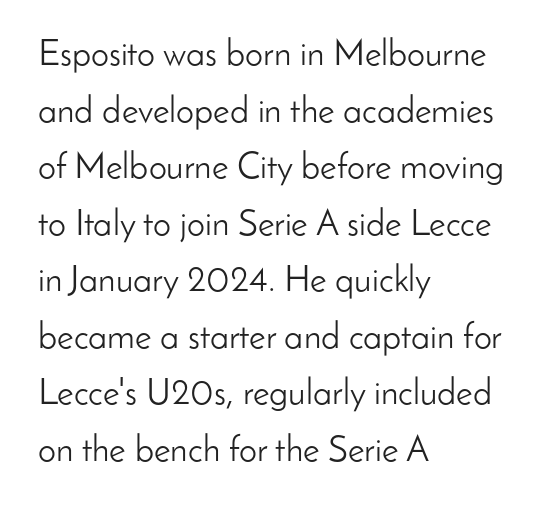
The image shows 36 px light sans-serif type, upright; set left-aligned, normal line spacing (1.57x), normal letter spacing, not underlined; low stroke contrast and a small x-height.
